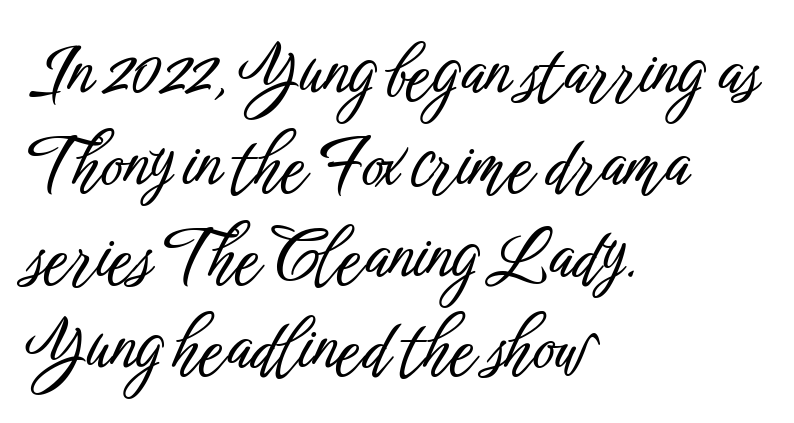
Q: Is the text italic (slanted)? A: Yes.
Q: Is the typeface a serif or a sans-serif typeface? A: Sans-serif.
Q: Is the text underlined? A: No.
Q: How is the paragraph aligned? A: Left-aligned.
Q: Is the spacing between letters normal or unusually wide? A: Normal.
Q: Is the spacing between lines tight, normal or loose? A: Normal.
Q: Width (condensed, normal, or wide)? A: Condensed.
Q: Stroke contrast? A: Low.
Q: x-height? A: Medium.
Q: Monospaced? A: No.
